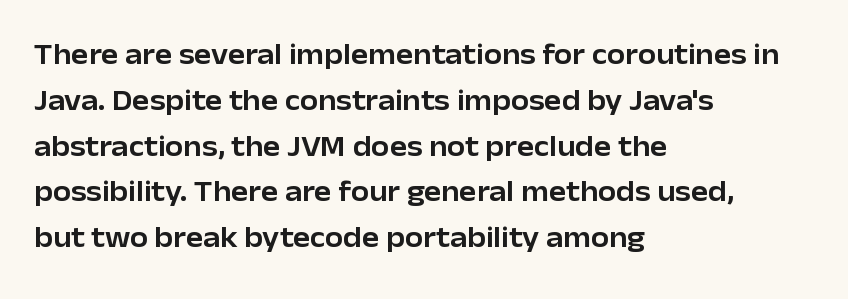
{"serif": "no", "italic": "no", "width": "normal", "stroke_contrast": "low", "x_height": "medium", "monospaced": "no", "underline": "no", "align": "left", "line_spacing": "normal", "line_spacing_ratio": 1.58, "letter_spacing": "normal", "letter_spacing_em": 0.0, "glyph_px": 29}
